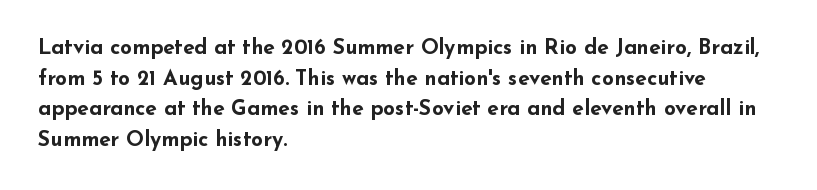
Q: Is the text bold? A: Yes.
Q: Is the text italic (slanted)? A: No, it is upright.
Q: Is the text underlined? A: No.
Q: How is the paragraph aligned? A: Left-aligned.
Q: Is the spacing between letters normal or unusually wide? A: Normal.
Q: Is the spacing between lines tight, normal or loose? A: Normal.
